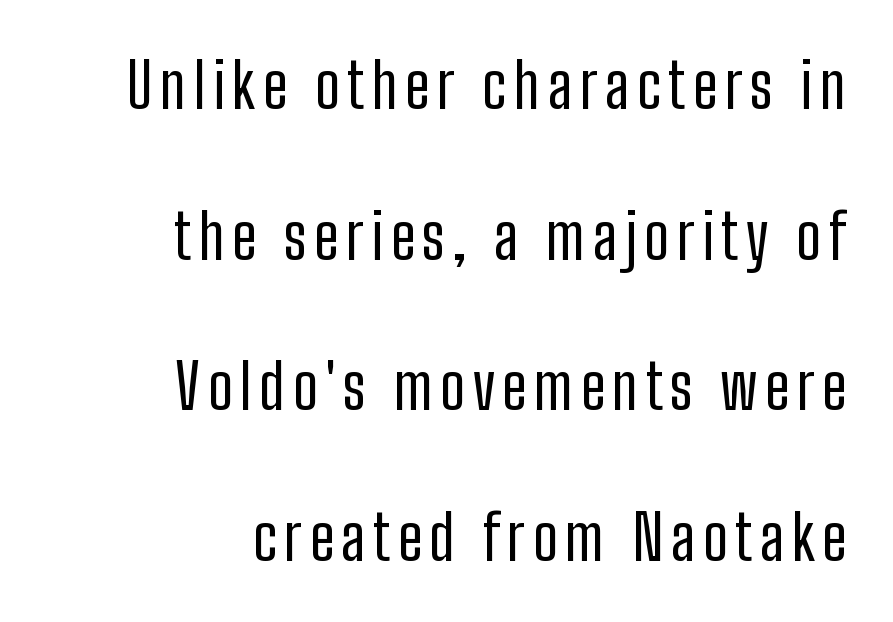
The image shows 62 px regular-weight, condensed sans-serif type, upright; set right-aligned, loose line spacing (2.43x), not underlined; low stroke contrast and a medium x-height.
